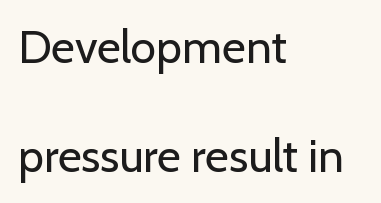
{"serif": "no", "italic": "no", "bold": "no", "weight": "regular", "width": "normal", "stroke_contrast": "low", "x_height": "medium", "monospaced": "no", "underline": "no", "align": "left", "line_spacing": "loose", "line_spacing_ratio": 2.38, "letter_spacing": "normal", "letter_spacing_em": 0.0, "glyph_px": 46}
